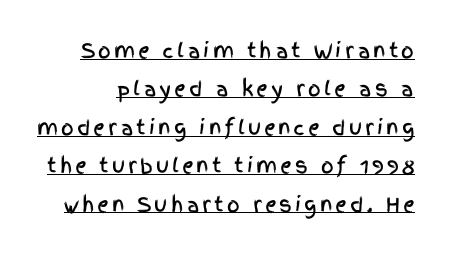
{"italic": "no", "underline": "yes", "line_spacing": "loose", "line_spacing_ratio": 1.92, "glyph_px": 20}
